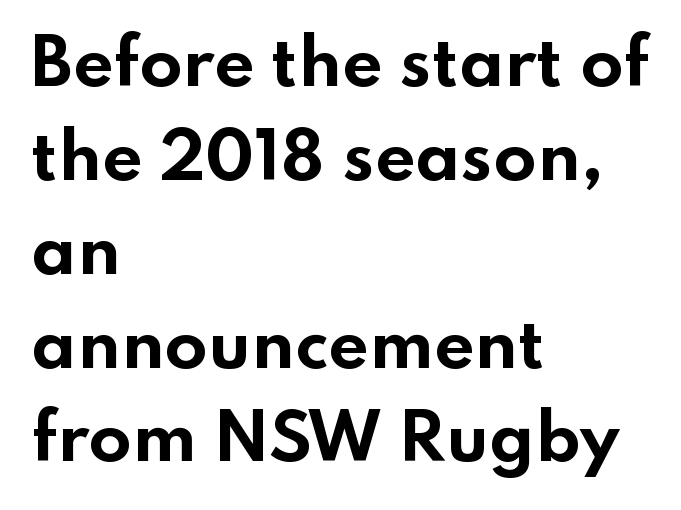
Posture: upright roman. The sample has been set heavy, in full bold. You could not count columns in this text — the font is proportionally spaced. Only glyphs here, with clear space below each row.
